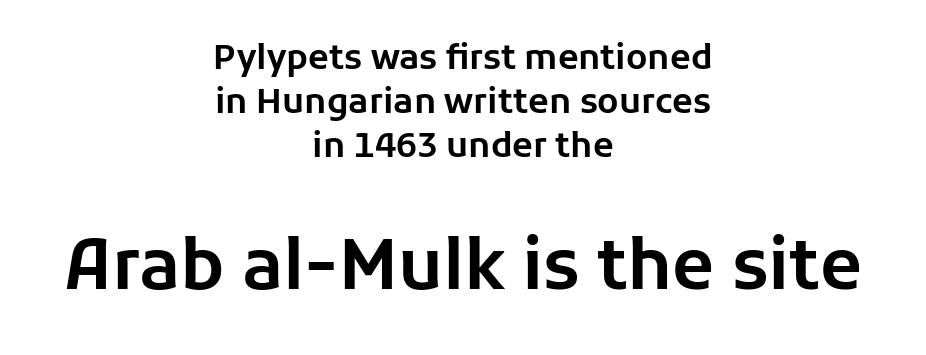
The image shows 69 px sans-serif type, upright; set centered, normal line spacing (1.3x), normal letter spacing, not underlined; the second (bottom) block is 2.03x larger; low stroke contrast and a medium x-height.
